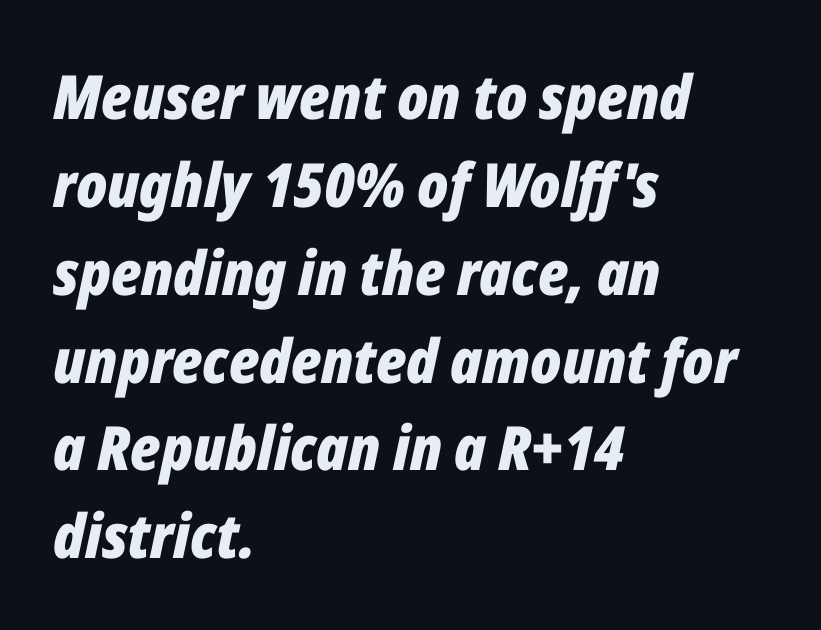
Q: Is the text bold? A: Yes.
Q: Is the text italic (slanted)? A: Yes, it leans right by about 12 degrees.
Q: Is the text underlined? A: No.
Q: How is the paragraph aligned? A: Left-aligned.
Q: Is the spacing between letters normal or unusually wide? A: Normal.
Q: Is the spacing between lines tight, normal or loose? A: Normal.
Q: Width (condensed, normal, or wide)? A: Condensed.
Q: Stroke contrast? A: Low.
Q: x-height? A: Medium.
Q: Monospaced? A: No.
